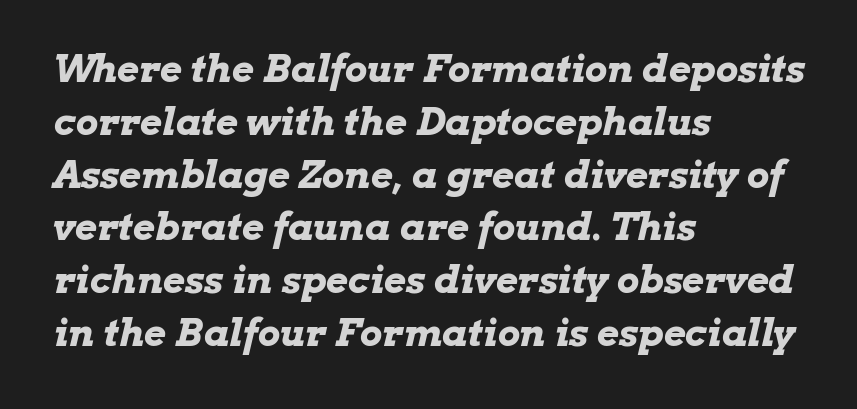
Caption: bold face, heavy strokes. Nobody drew a line under any word here. It's the slanting kind of type. A normal amount of white space separates one row of letters from the next.
